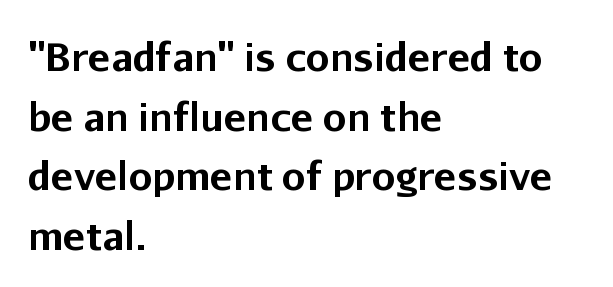
A normal amount of white space separates one row of letters from the next. Rendered with straight, roman letterforms. The passage shown is not underscored anywhere. No feet cap the strokes, marking this as sans-serif type. Spacing between characters is what you'd get straight out of the box. A student would call this left alignment; a typographer would say flush left, rag right.
